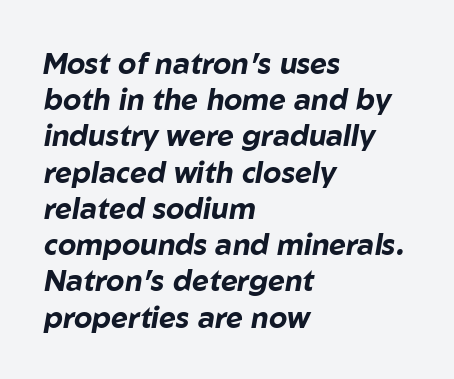
The image shows 29 px bold type, italic (leaning right); set left-aligned, normal line spacing (1.25x), normal letter spacing, not underlined; low stroke contrast and a medium x-height.
